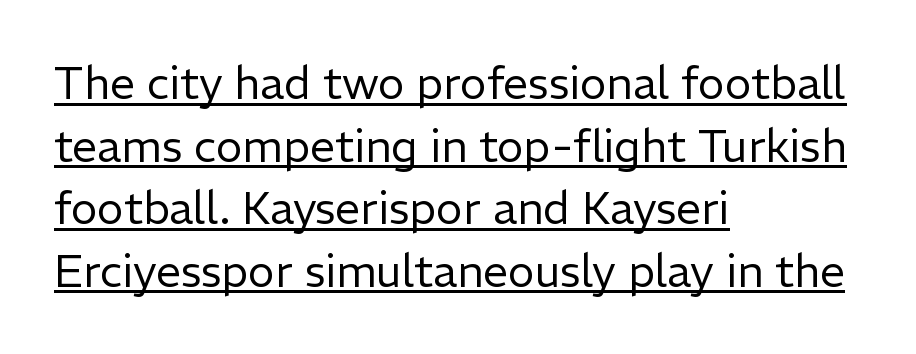
The image shows 45 px regular-weight sans-serif type, upright; set left-aligned, normal line spacing (1.39x), normal letter spacing, underlined; low stroke contrast and a medium x-height.
